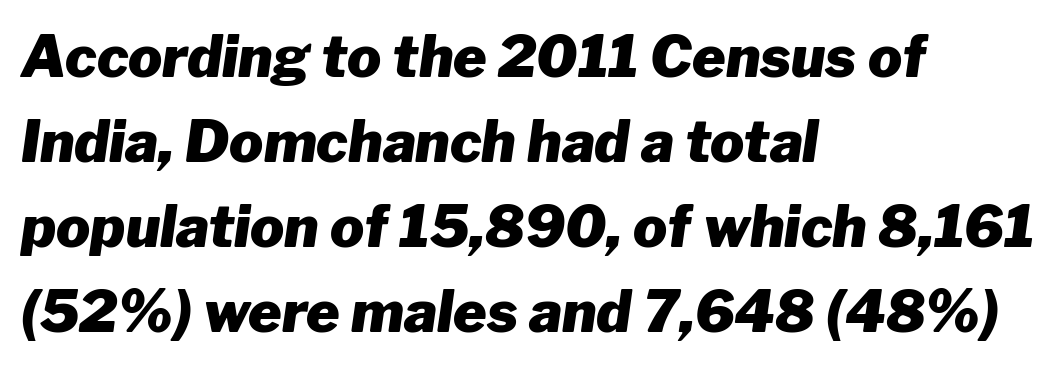
{"italic": "yes", "lean": "right", "slant_degrees": 8, "bold": "yes", "weight": "heavy", "width": "normal", "stroke_contrast": "low", "x_height": "medium", "monospaced": "no", "underline": "no", "align": "left", "line_spacing": "normal", "line_spacing_ratio": 1.49, "letter_spacing": "normal", "letter_spacing_em": 0.0, "glyph_px": 57}
